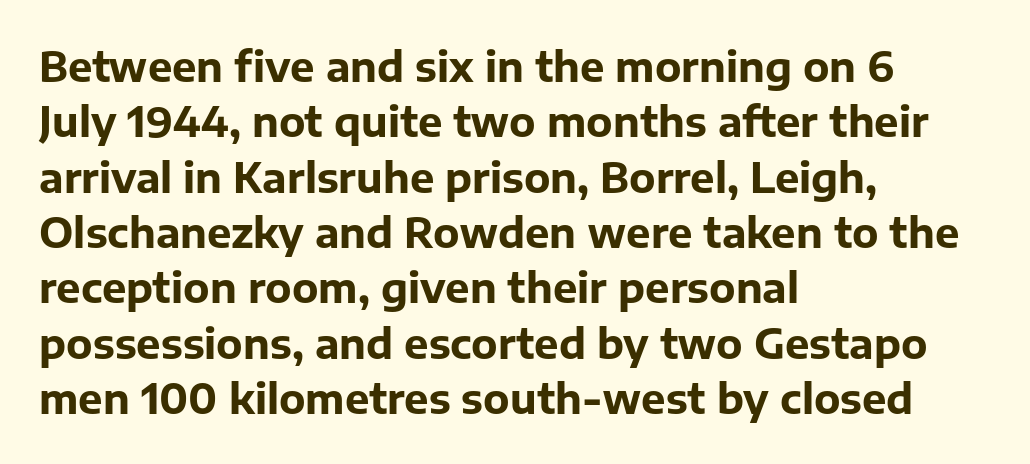
The image shows 41 px bold sans-serif type, upright; set left-aligned, normal line spacing (1.35x), normal letter spacing, not underlined; low stroke contrast and a medium x-height.
